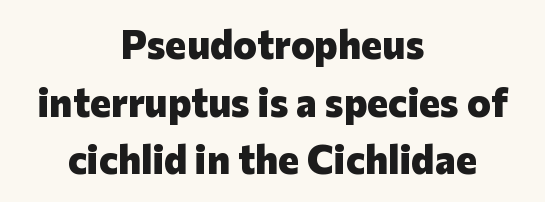
The image shows 40 px heavy sans-serif type, upright; set centered, normal line spacing (1.44x), normal letter spacing, not underlined; low stroke contrast and a medium x-height.
